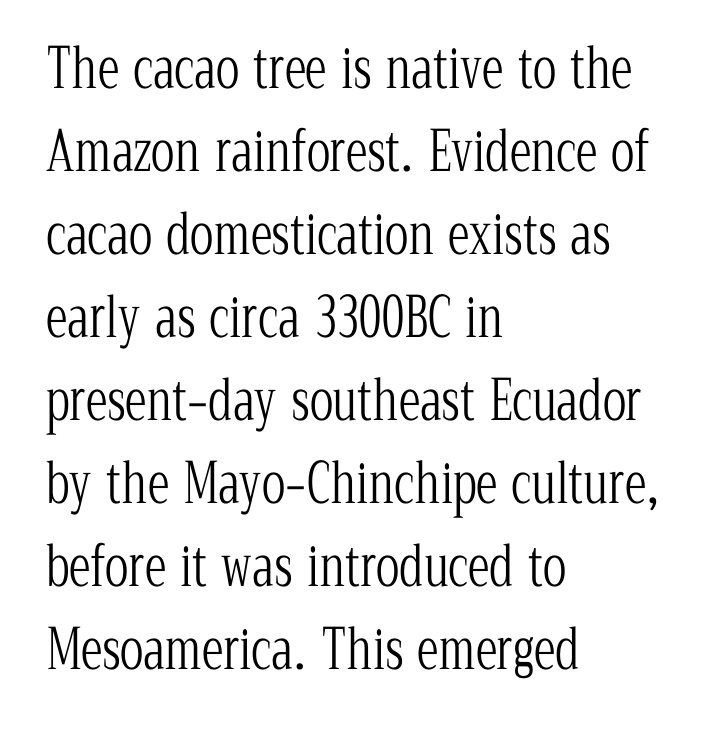
The image shows 55 px light, condensed serif type, upright; set left-aligned, normal line spacing (1.51x), normal letter spacing, not underlined; low stroke contrast and a medium x-height.
